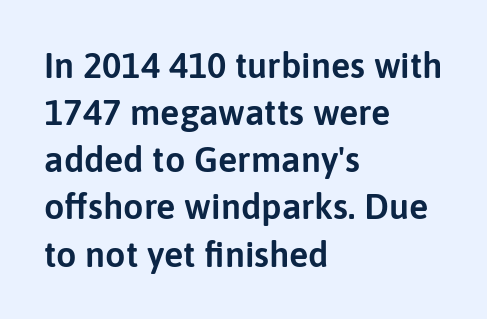
{"serif": "no", "italic": "no", "width": "normal", "stroke_contrast": "low", "x_height": "medium", "monospaced": "no", "underline": "no", "align": "left", "line_spacing": "normal", "line_spacing_ratio": 1.31, "letter_spacing": "normal", "letter_spacing_em": 0.0, "glyph_px": 36}
